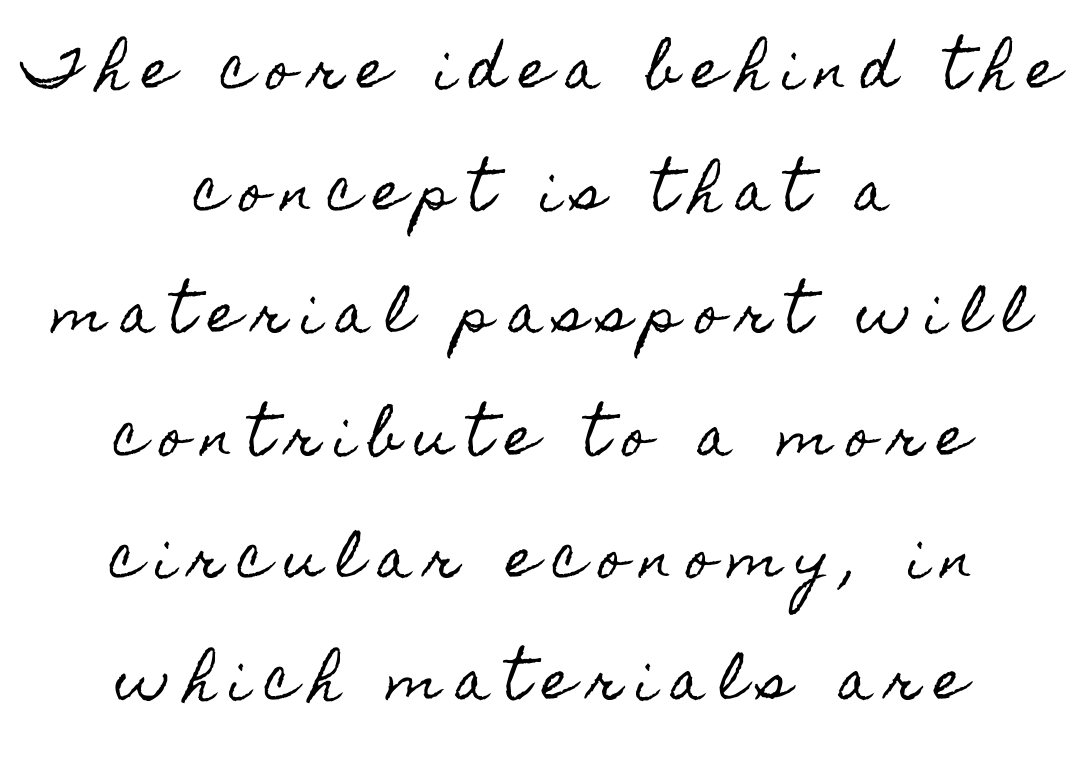
The image shows 52 px condensed type; set centered, loose line spacing (2.35x), unusually wide letter spacing (+0.28 em), not underlined; a small x-height.
